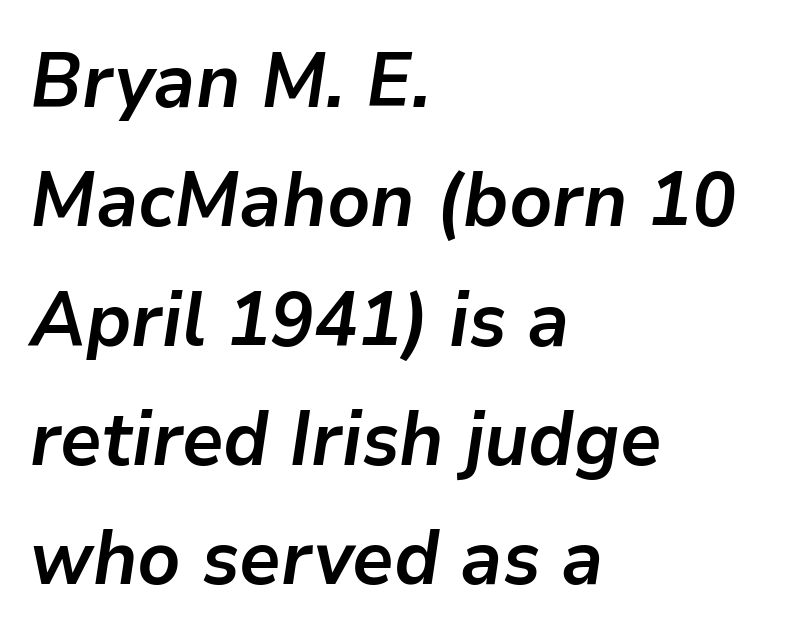
{"italic": "yes", "lean": "right", "slant_degrees": 9, "bold": "yes", "weight": "semibold", "width": "normal", "stroke_contrast": "low", "x_height": "medium", "monospaced": "no", "underline": "no", "align": "left", "line_spacing": "normal", "line_spacing_ratio": 1.57, "letter_spacing": "normal", "letter_spacing_em": 0.0, "glyph_px": 76}
